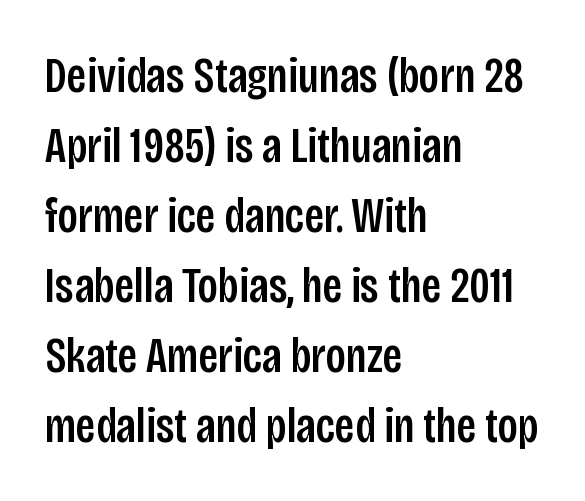
Q: Is the text italic (slanted)? A: No, it is upright.
Q: Is the typeface a serif or a sans-serif typeface? A: Sans-serif.
Q: Is the text underlined? A: No.
Q: How is the paragraph aligned? A: Left-aligned.
Q: Is the spacing between letters normal or unusually wide? A: Normal.
Q: Is the spacing between lines tight, normal or loose? A: Normal.
Q: Width (condensed, normal, or wide)? A: Condensed.
Q: Stroke contrast? A: Low.
Q: x-height? A: Large.
Q: Monospaced? A: No.
